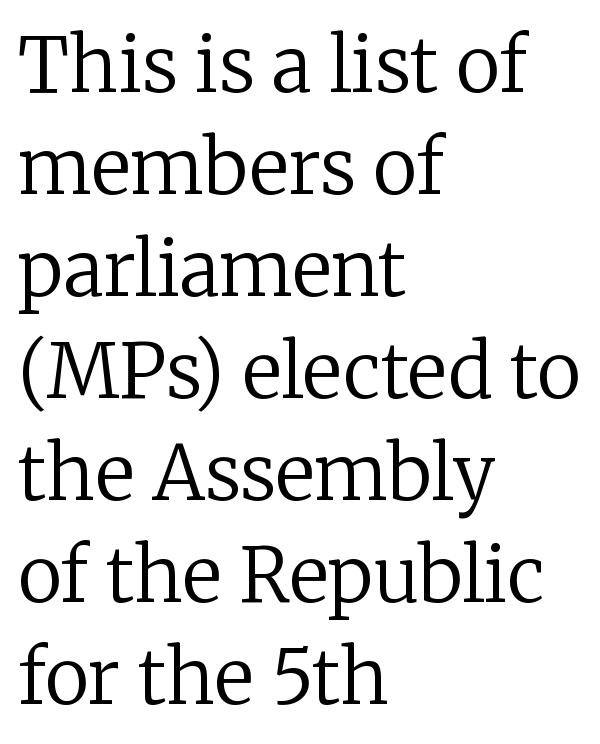
Bare-footed words on every line. In terms of letterform style, serifs are clearly present. Normally led — the rows are evenly, conventionally spaced. The specimen reads as upright at a glance. The face used here is proportionally spaced, like ordinary book or web type.
